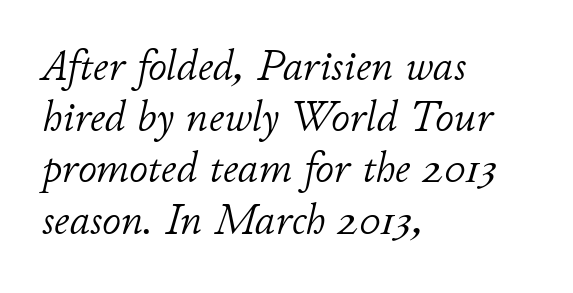
The image shows 42 px light type, italic (leaning right); set left-aligned, line spacing 1.22x, normal letter spacing, not underlined; low stroke contrast and a small x-height.
